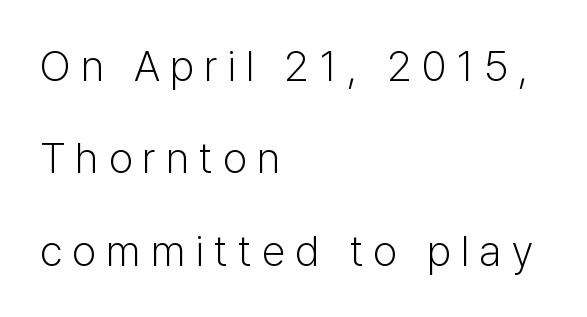
Q: Is the text bold? A: No.
Q: Is the text italic (slanted)? A: No, it is upright.
Q: Is the typeface a serif or a sans-serif typeface? A: Sans-serif.
Q: Is the text underlined? A: No.
Q: How is the paragraph aligned? A: Left-aligned.
Q: Is the spacing between letters normal or unusually wide? A: Unusually wide.
Q: Is the spacing between lines tight, normal or loose? A: Loose.
Q: Width (condensed, normal, or wide)? A: Normal.
Q: Stroke contrast? A: Low.
Q: x-height? A: Medium.
Q: Monospaced? A: No.
